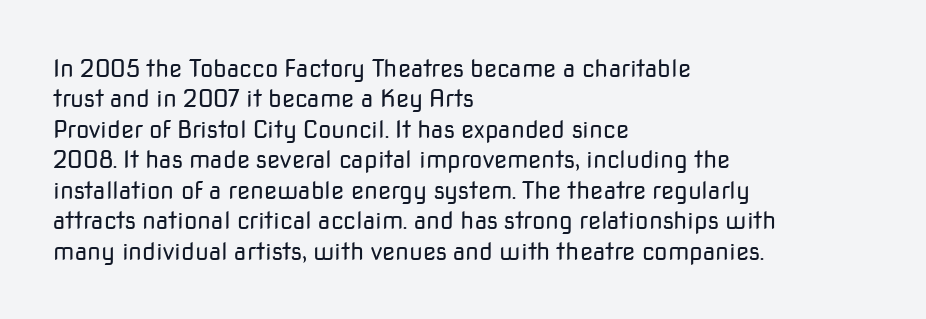
The image shows 24 px text type, upright; set left-aligned, normal line spacing (1.27x), normal letter spacing, not underlined.
